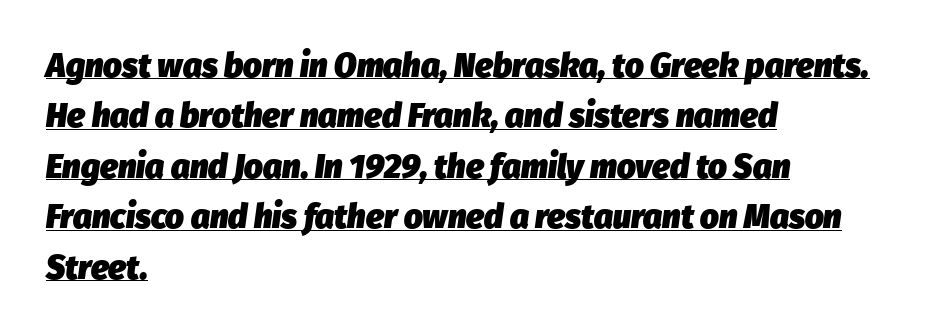
{"italic": "yes", "lean": "right", "slant_degrees": 8, "bold": "yes", "weight": "heavy", "width": "normal", "stroke_contrast": "low", "x_height": "medium", "monospaced": "no", "underline": "yes", "align": "left", "line_spacing": "normal", "line_spacing_ratio": 1.53, "letter_spacing": "normal", "letter_spacing_em": 0.0, "glyph_px": 33}
